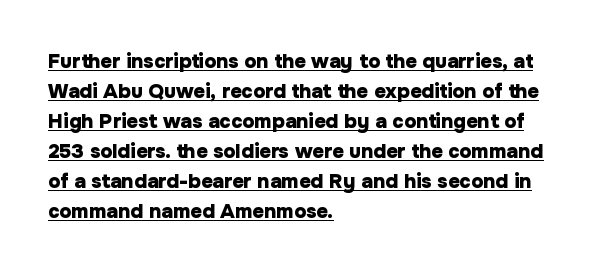
The sample's only ornament is a line tracing under the words. Does the leading feel generous? No, just average. Compared with a centered layout, this one pins lines to the left instead. Inter-character spacing is left at the font's built-in metrics. When letters stand straight like this, we call the style roman or upright. Typesetter's note: full bold, strokes at maximum text heaviness.
